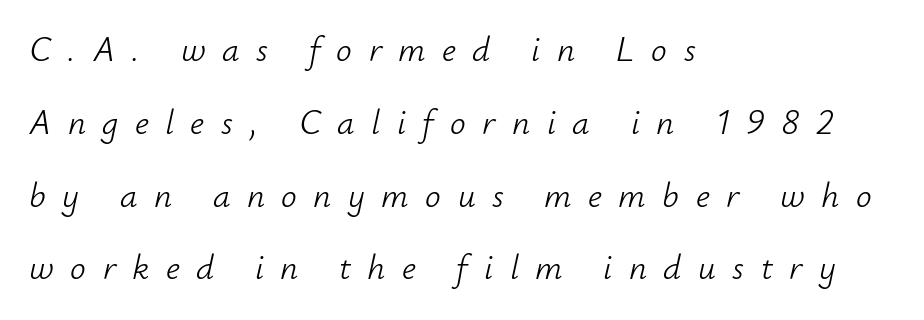
On a weight scale, this lands at 450 or below. Tall strokes in this sample are angled rather than plumb. The line-height multiplier appears high, well above default. All the whitespace from short lines collects on the right. Honestly, there is no underline to notice here at all. Note the varied advance widths — an 'i' is clearly narrower than an 'm'.
